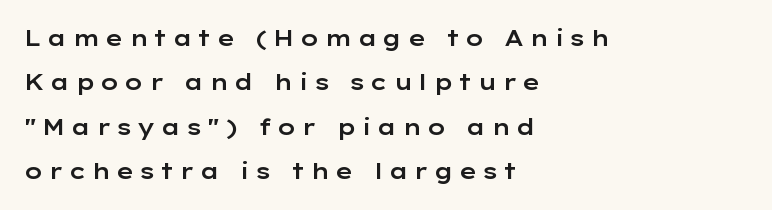
The image shows 22 px text type, upright; set left-aligned, loose line spacing (2.02x), unusually wide letter spacing (+0.22 em), not underlined.
